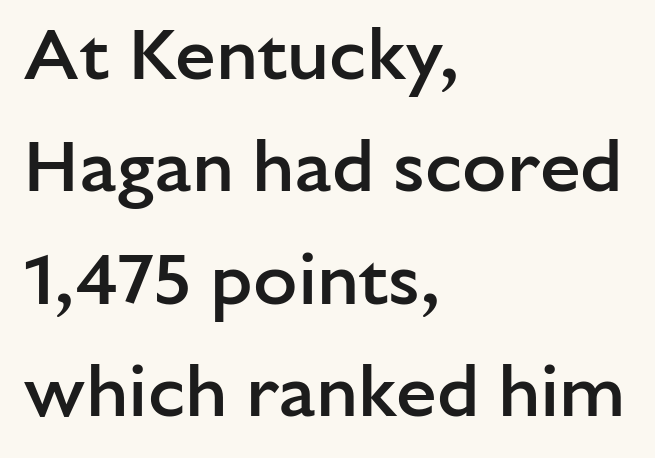
The rendering uses a moderate line-height, typical for paragraphs. In terms of weight, the rendering is demibold, just under bold. Unlike a traditional serif, this face leaves its strokes unadorned. What stands out about the letter spacing? Nothing — it is the standard amount. Think of a printed novel: that variable character pitch is what you see here. Type without underlining.
